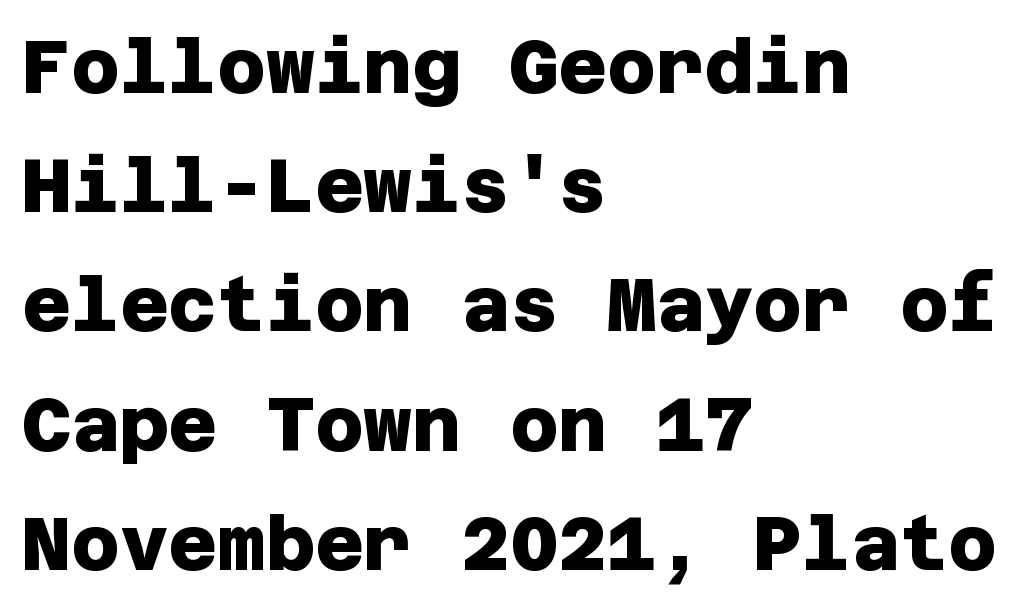
Honestly, the letter spacing is just normal — you wouldn't notice it. Regular leading. The setting favours the left margin, as ordinary paragraphs usually do. This rendering features lettering with no underline. Notice how thick the strokes are: this is what a full bold looks like. The passage shown is typeset with a sans-serif family.
